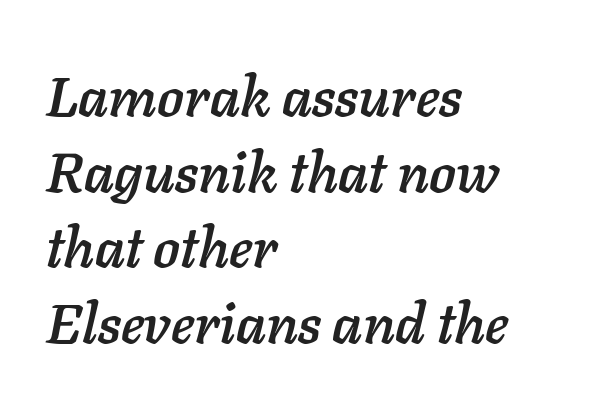
The image shows 56 px text type, italic (leaning right); set left-aligned, normal line spacing (1.35x), normal letter spacing, not underlined; low stroke contrast and a medium x-height.
